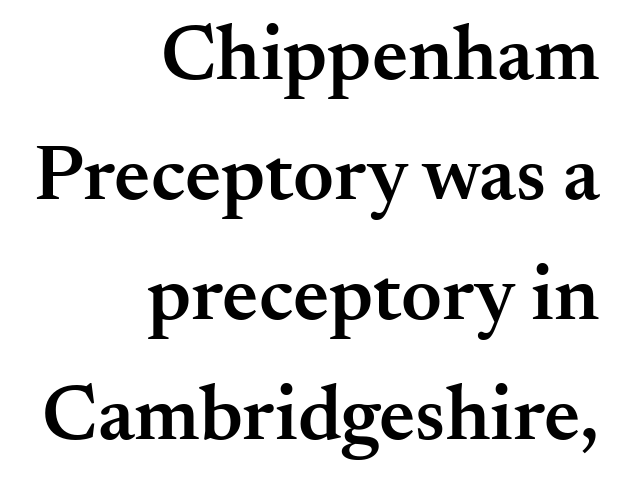
Q: Is the text bold? A: Semi-bold.
Q: Is the text italic (slanted)? A: No, it is upright.
Q: Is the typeface a serif or a sans-serif typeface? A: Serif.
Q: Is the text underlined? A: No.
Q: How is the paragraph aligned? A: Right-aligned.
Q: Is the spacing between letters normal or unusually wide? A: Normal.
Q: Is the spacing between lines tight, normal or loose? A: Normal.
Q: Width (condensed, normal, or wide)? A: Normal.
Q: Stroke contrast? A: Medium.
Q: x-height? A: Small.
Q: Monospaced? A: No.
